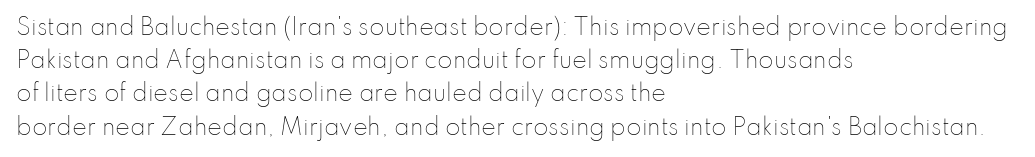
Tall strokes in this sample are plumb rather than angled. Weight: regular or lighter. Tracking value appears to be zero — textbook default spacing. The passage shown stacks its lines at a standard gap. The lines in this sample share a left origin and differ only in where they stop. Anything drawn beneath the words? Only blank space.
